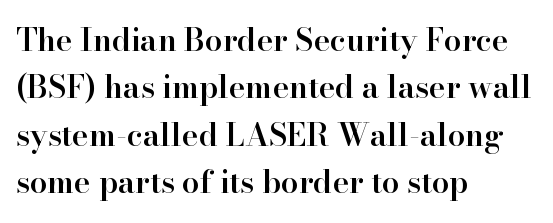
{"serif": "yes", "italic": "no", "bold": "semi", "weight": "semibold", "width": "normal", "stroke_contrast": "high", "x_height": "small", "monospaced": "no", "underline": "no", "align": "left", "line_spacing": "normal", "line_spacing_ratio": 1.53, "letter_spacing": "normal", "letter_spacing_em": 0.0, "glyph_px": 31}
